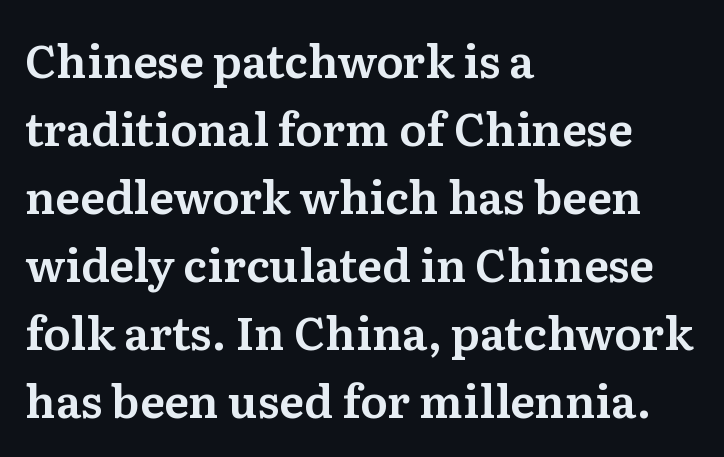
The image shows 45 px serif type, upright; set left-aligned, normal line spacing (1.51x), normal letter spacing, not underlined; medium stroke contrast and a medium x-height.
